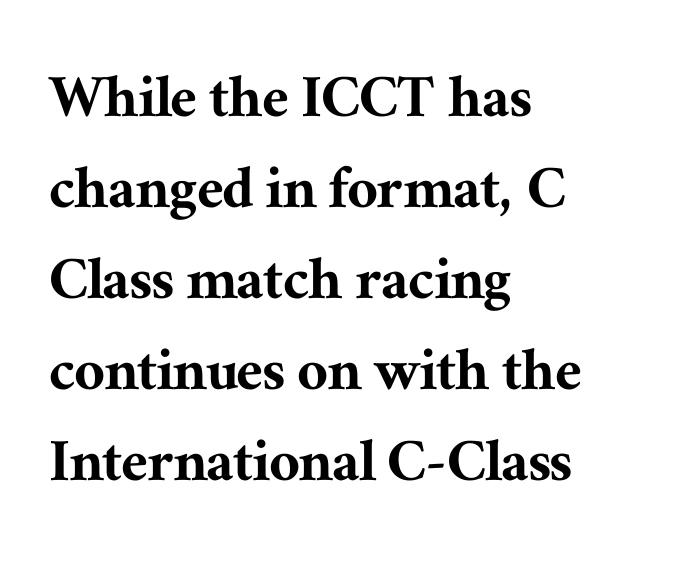
The image shows 67 px serif type, upright; set left-aligned, normal line spacing (1.36x), normal letter spacing, not underlined; medium stroke contrast and a medium x-height.
